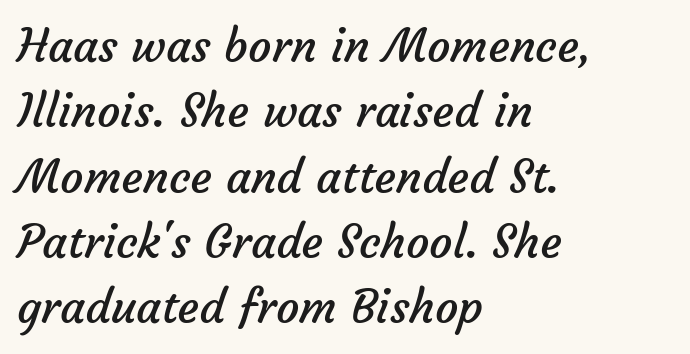
The image shows 46 px regular-weight sans-serif type; set left-aligned, normal line spacing (1.42x), normal letter spacing, not underlined; low stroke contrast and a medium x-height.
